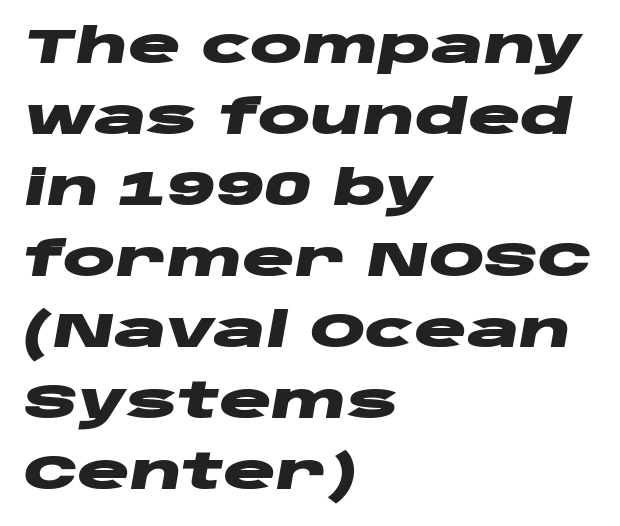
Q: Is the text bold? A: Yes.
Q: Is the text italic (slanted)? A: Yes, it leans right by about 10 degrees.
Q: Is the text underlined? A: No.
Q: How is the paragraph aligned? A: Left-aligned.
Q: Is the spacing between letters normal or unusually wide? A: Normal.
Q: Is the spacing between lines tight, normal or loose? A: Normal.
Q: Width (condensed, normal, or wide)? A: Wide.
Q: Stroke contrast? A: Low.
Q: x-height? A: Large.
Q: Monospaced? A: No.
